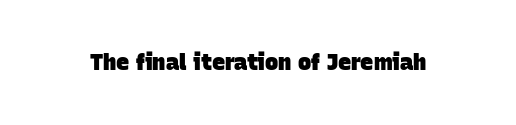
Does extra space separate the letters? No, they use regular spacing. Quick note: underline off. This is heavy type, rendered in bold.
